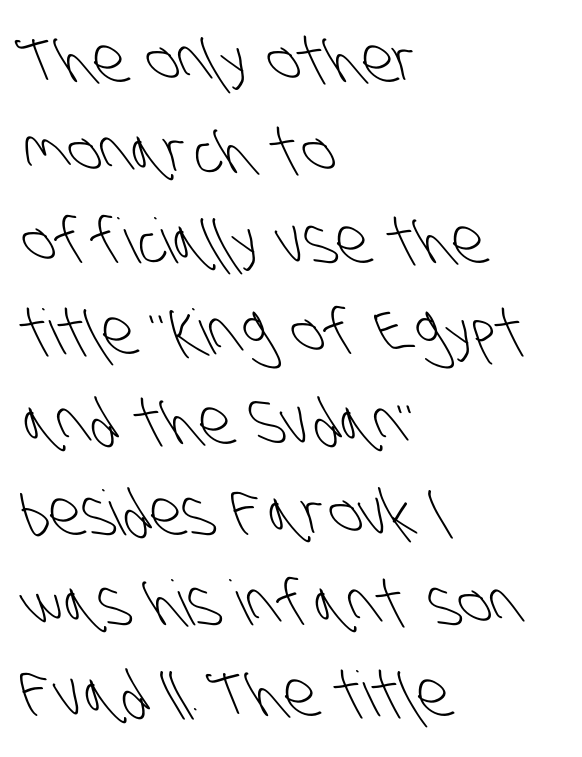
Q: Is the text bold? A: No.
Q: Is the typeface a serif or a sans-serif typeface? A: Sans-serif.
Q: Is the text underlined? A: No.
Q: How is the paragraph aligned? A: Left-aligned.
Q: Is the spacing between letters normal or unusually wide? A: Normal.
Q: Is the spacing between lines tight, normal or loose? A: Normal.
Q: Width (condensed, normal, or wide)? A: Condensed.
Q: Stroke contrast? A: Low.
Q: x-height? A: Large.
Q: Monospaced? A: No.
